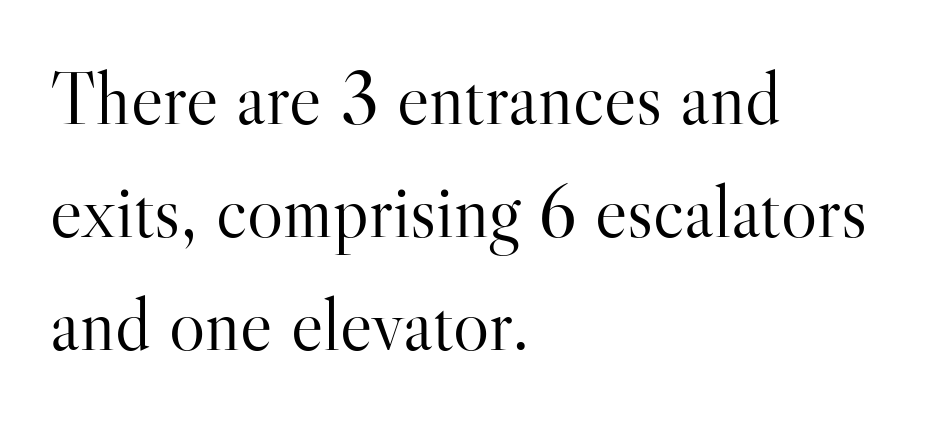
Q: Is the text bold? A: No.
Q: Is the text italic (slanted)? A: No, it is upright.
Q: Is the typeface a serif or a sans-serif typeface? A: Serif.
Q: Is the text underlined? A: No.
Q: How is the paragraph aligned? A: Left-aligned.
Q: Is the spacing between letters normal or unusually wide? A: Normal.
Q: Is the spacing between lines tight, normal or loose? A: Normal.
Q: Width (condensed, normal, or wide)? A: Normal.
Q: Stroke contrast? A: High.
Q: x-height? A: Small.
Q: Monospaced? A: No.
